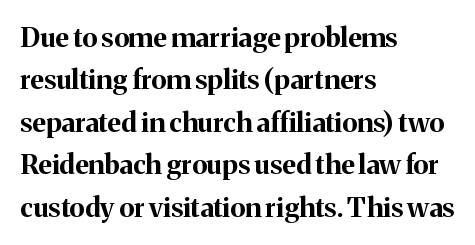
{"italic": "no", "bold": "yes", "underline": "no", "align": "left", "line_spacing": "normal", "line_spacing_ratio": 1.57, "letter_spacing": "normal", "letter_spacing_em": 0.0, "glyph_px": 27}
